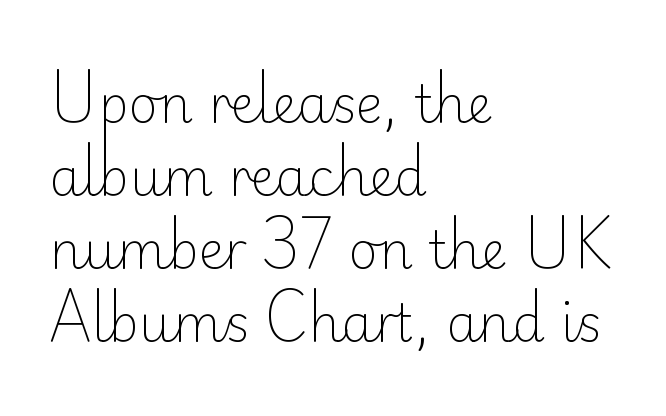
These lines were composed using upright roman letters. This sample uses a sans-serif face. Line beginnings align vertically; line endings do not. Quick note: interline space is typical.
